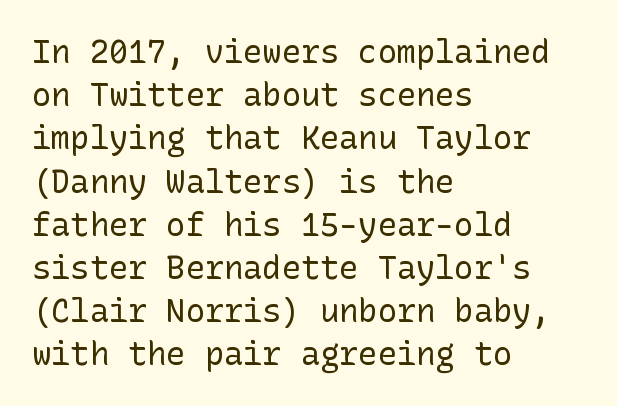
Q: Is the text bold? A: No.
Q: Is the text italic (slanted)? A: No, it is upright.
Q: Is the typeface a serif or a sans-serif typeface? A: Sans-serif.
Q: Is the text underlined? A: No.
Q: How is the paragraph aligned? A: Left-aligned.
Q: Is the spacing between letters normal or unusually wide? A: Normal.
Q: Is the spacing between lines tight, normal or loose? A: Normal.
Q: Width (condensed, normal, or wide)? A: Normal.
Q: Stroke contrast? A: Low.
Q: x-height? A: Medium.
